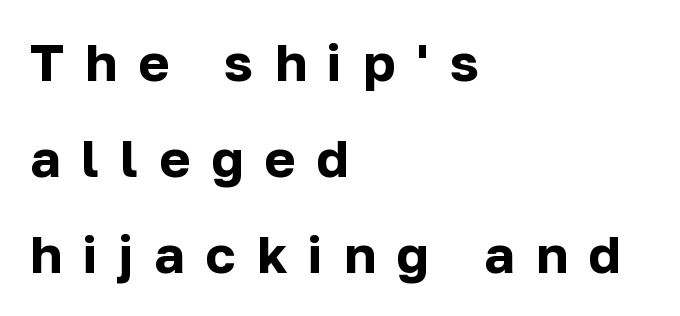
Here the glyphs are tracked loosely, breaking word shapes into spaced letters. Serifs: no, the terminals of the letterforms are clean. Horizontal alignment here is leftward, the default for most running prose. The glyphs have the mass of a bold cut. The lettering holds an erect, upright posture throughout.
